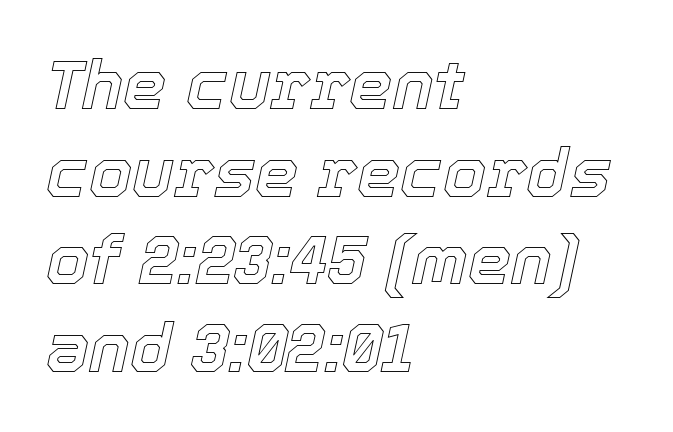
The area under the type is left untouched. The face used here is proportionally spaced, like ordinary book or web type. You could call the tracking neutral — neither tight nor loose. All the whitespace from short lines collects on the right.
